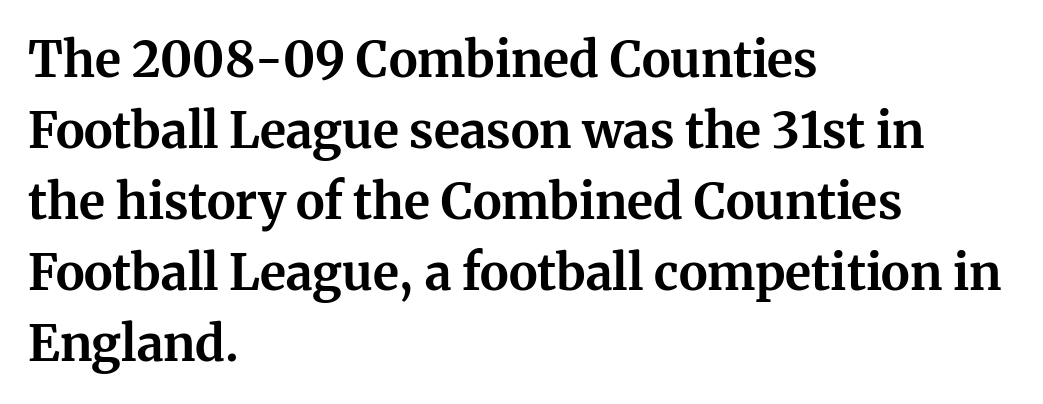
{"serif": "yes", "italic": "no", "bold": "yes", "weight": "bold", "width": "normal", "stroke_contrast": "medium", "x_height": "medium", "monospaced": "no", "underline": "no", "align": "left", "line_spacing": "normal", "line_spacing_ratio": 1.45, "letter_spacing": "normal", "letter_spacing_em": 0.0, "glyph_px": 49}
